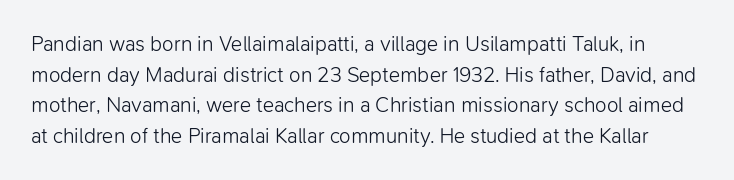
Italic? Not at all — the glyphs are vertical. Honestly, the row spacing looks completely unremarkable. Heaviness? Minimal to ordinary, like unemphasized prose. The letters sit at their default tracking, neither squeezed nor spread. Anything drawn beneath the words? Only blank space.
